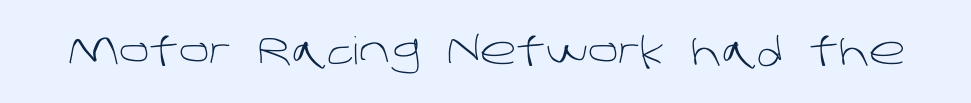
{"serif": "no", "bold": "no", "weight": "light", "width": "normal", "stroke_contrast": "low", "x_height": "large", "monospaced": "no", "underline": "no", "letter_spacing": "normal", "letter_spacing_em": 0.0, "glyph_px": 38}
